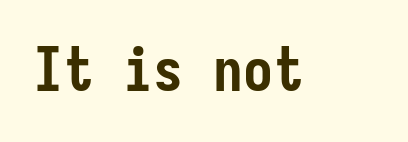
{"serif": "no", "italic": "no", "bold": "yes", "weight": "semibold", "width": "condensed", "stroke_contrast": "low", "x_height": "medium", "underline": "no", "letter_spacing": "normal", "letter_spacing_em": 0.0, "glyph_px": 60}
